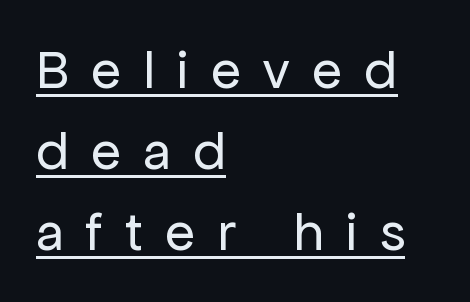
The image shows 55 px regular-weight sans-serif type, upright; set left-aligned, normal line spacing (1.47x), unusually wide letter spacing (+0.41 em), underlined; low stroke contrast and a medium x-height.
